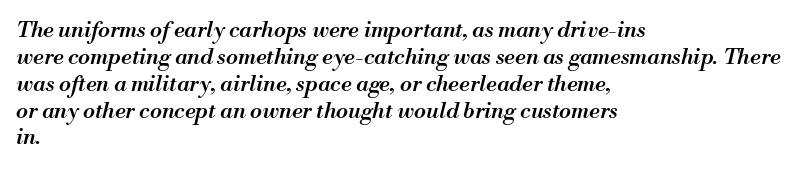
The image shows 22 px text type, italic (leaning right); set left-aligned, line spacing 1.22x, normal letter spacing, not underlined.
